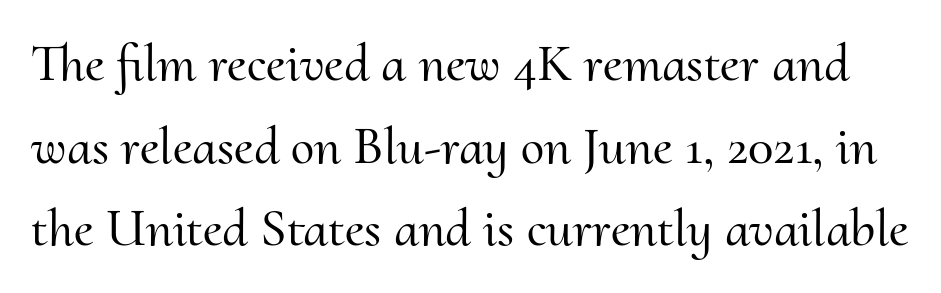
This rendering employs a face with finishing strokes, i.e., a serif. Descenders are the only things crossing below the line. There is no visible air inserted between adjacent glyphs. Does the lettering tilt? It doesn't — this is upright. This sample keeps an unexceptional amount of space between lines. Is this a fixed-width face? No — the glyphs have proportional, varying widths.
